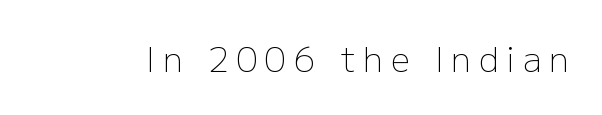
The letters look calm and open, with moderate or lighter stems. You can tell it's not italic because the verticals are truly vertical. These lines are rendered in a variable-pitch font. Are there feet on the stems? There aren't — it's a sans. The space beneath each line is pristine and unruled.
